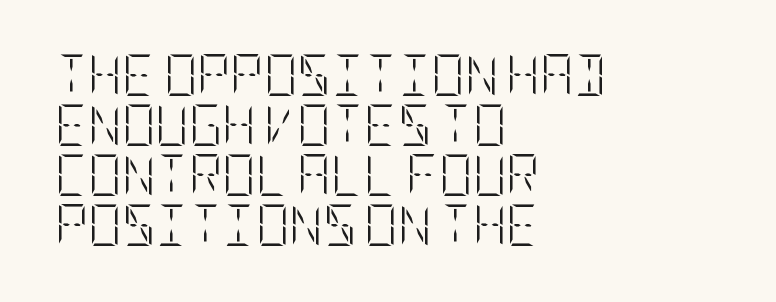
{"italic": "no", "bold": "no", "weight": "light", "width": "condensed", "stroke_contrast": "low", "x_height": "large", "underline": "no", "align": "left", "line_spacing_ratio": 1.22, "letter_spacing": "normal", "letter_spacing_em": 0.0, "glyph_px": 41}
